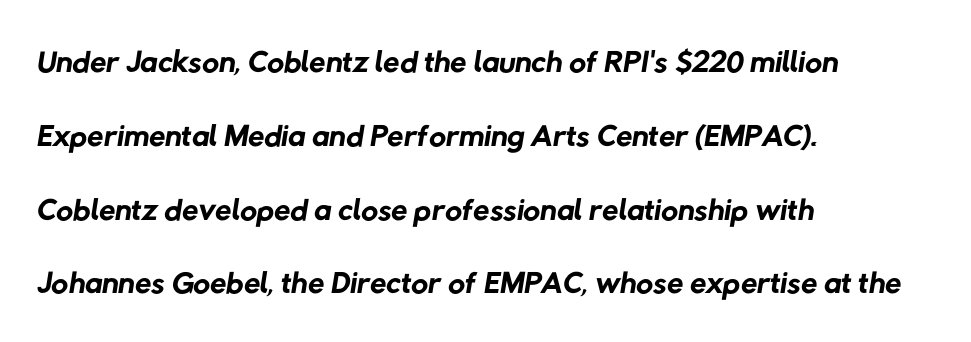
Q: Is the text bold? A: No.
Q: Is the typeface a serif or a sans-serif typeface? A: Sans-serif.
Q: Is the text underlined? A: No.
Q: How is the paragraph aligned? A: Left-aligned.
Q: Is the spacing between letters normal or unusually wide? A: Normal.
Q: Is the spacing between lines tight, normal or loose? A: Normal.
Q: Width (condensed, normal, or wide)? A: Normal.
Q: Stroke contrast? A: Low.
Q: x-height? A: Medium.
Q: Monospaced? A: No.
